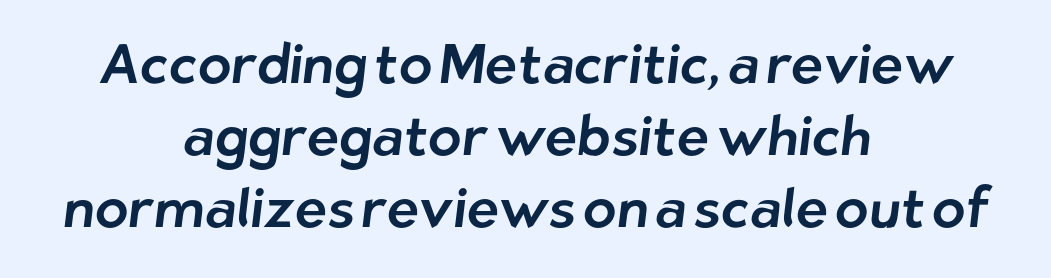
Q: Is the typeface a serif or a sans-serif typeface? A: Sans-serif.
Q: Is the text underlined? A: No.
Q: How is the paragraph aligned? A: Centered.
Q: Is the spacing between letters normal or unusually wide? A: Normal.
Q: Is the spacing between lines tight, normal or loose? A: Normal.
Q: Width (condensed, normal, or wide)? A: Normal.
Q: Stroke contrast? A: Low.
Q: x-height? A: Medium.
Q: Monospaced? A: No.
